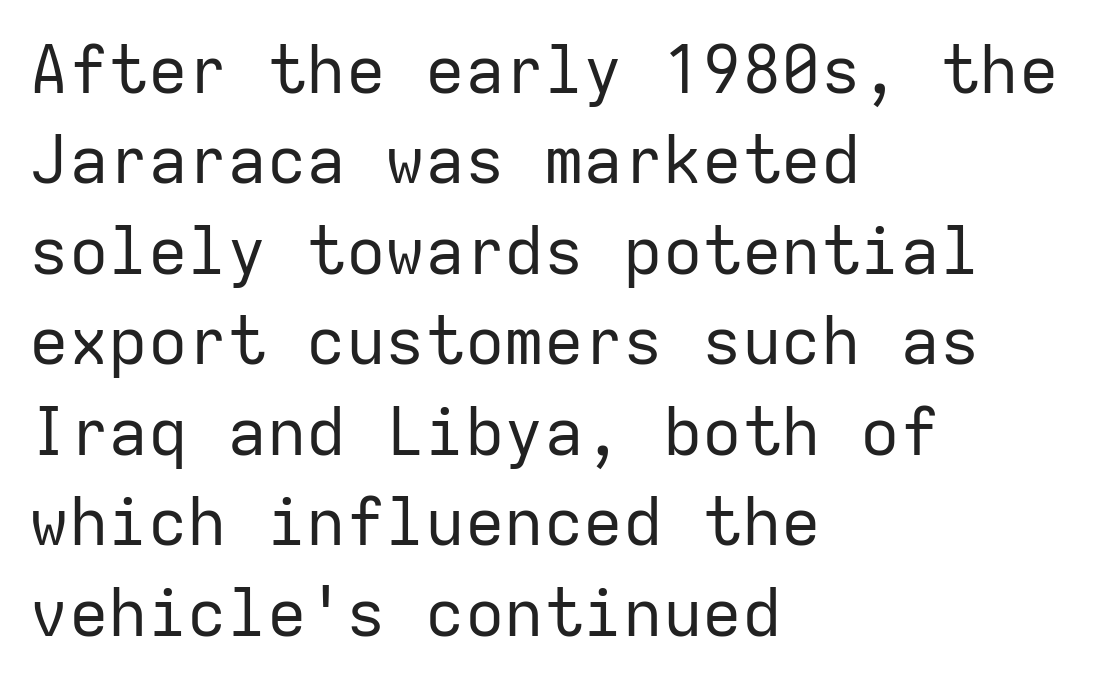
Notice how the passage keeps a crisp vertical edge on the left only. Fixed-width glyphs throughout — classic coding-font behaviour. How are the letters spaced? Ordinarily, with no added tracking. The characters display no serif detailing; their extremities are plain. The string is rendered with underlining switched off.
